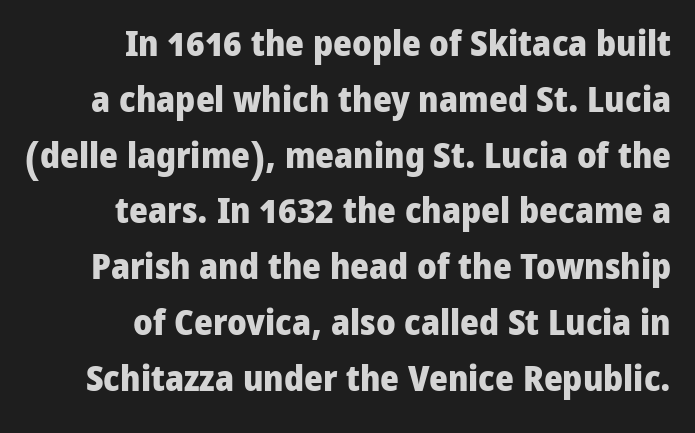
Q: Is the text bold? A: Yes.
Q: Is the text italic (slanted)? A: No, it is upright.
Q: Is the typeface a serif or a sans-serif typeface? A: Sans-serif.
Q: Is the text underlined? A: No.
Q: How is the paragraph aligned? A: Right-aligned.
Q: Is the spacing between letters normal or unusually wide? A: Normal.
Q: Is the spacing between lines tight, normal or loose? A: Normal.
Q: Width (condensed, normal, or wide)? A: Normal.
Q: Stroke contrast? A: Low.
Q: x-height? A: Medium.
Q: Monospaced? A: No.
